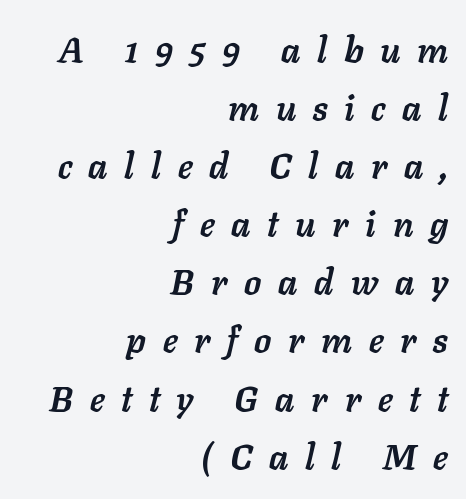
Emphasis-style slanted type is in use. Quick note: interline space is typical. Words appear elongated and porous because spacing is wide. Character widths vary here, with narrow letters taking less room than wide ones. Is the type bold? Yes — the strokes are clearly thick and heavy.
